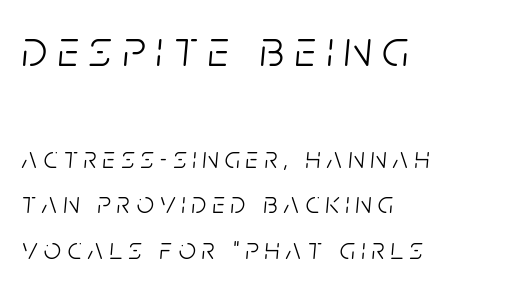
Spacing verdict: proportional, widths tailored to each character. A quiet, ordinary-to-light weight characterises the typeface. The rendering shrinks the type as you move from the upper chunk to the lower. The strip under each line holds only bare page.
